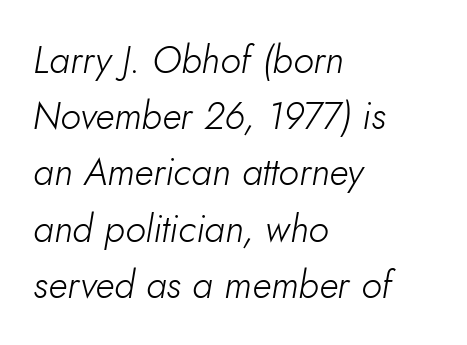
{"italic": "yes", "lean": "right", "slant_degrees": 10, "bold": "no", "weight": "light", "width": "normal", "stroke_contrast": "low", "x_height": "small", "monospaced": "no", "underline": "no", "align": "left", "line_spacing": "normal", "line_spacing_ratio": 1.48, "letter_spacing": "normal", "letter_spacing_em": 0.0, "glyph_px": 38}
